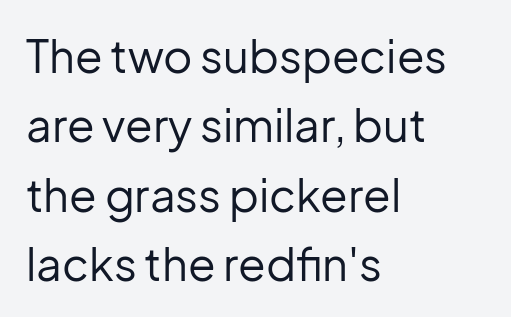
Tracking value appears to be zero — textbook default spacing. Each new line begins a customary step beneath the previous one. The letters look calm and open, with moderate or lighter stems. The gap between lines stays unmarked.
